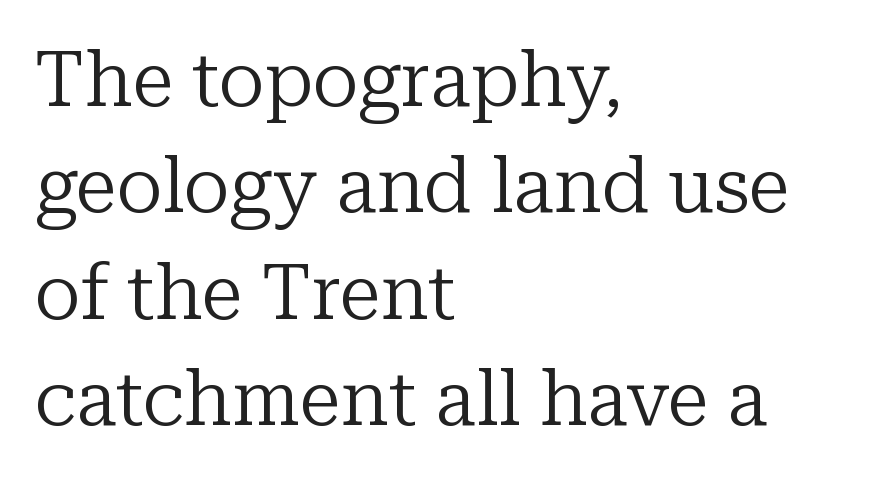
The image shows 76 px regular-weight serif type, upright; set left-aligned, normal line spacing (1.4x), normal letter spacing, not underlined; low stroke contrast and a medium x-height.
